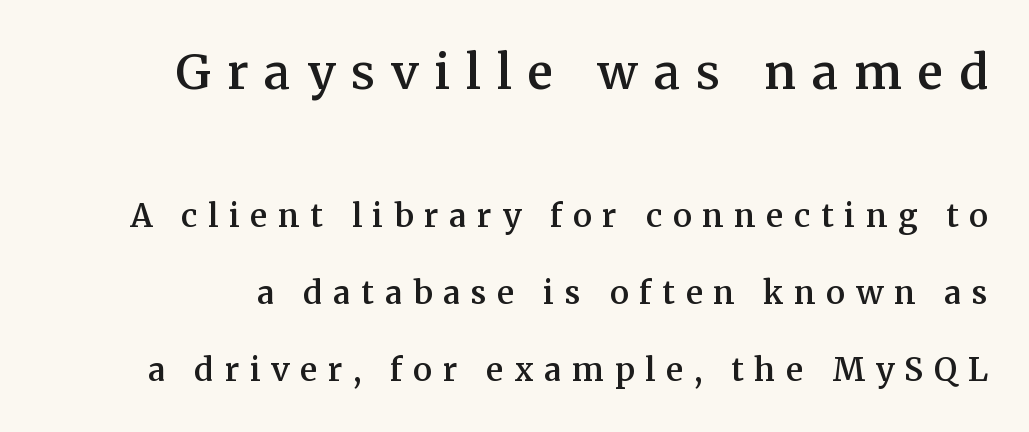
Does the bottom block carry the larger type? No, the top block does. Looks like regular typesetting: each glyph gets only the width it needs. As a designer I'd log this as weight 600, semibold. Italic? Not at all — the glyphs are vertical. Airy leading.
